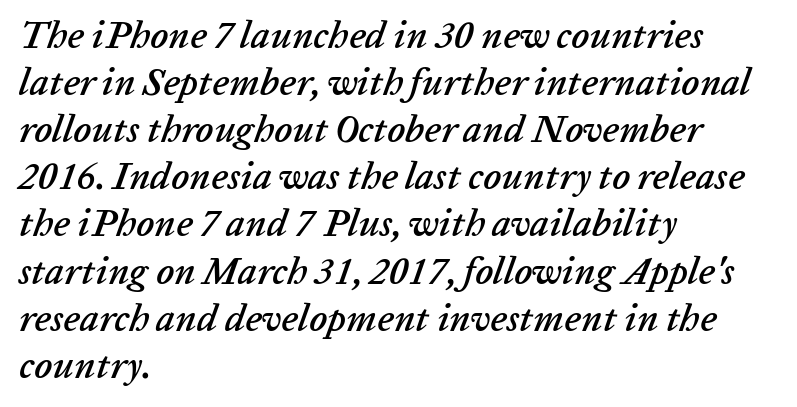
Q: Is the text italic (slanted)? A: Yes, it leans right by about 20 degrees.
Q: Is the text underlined? A: No.
Q: How is the paragraph aligned? A: Left-aligned.
Q: Is the spacing between letters normal or unusually wide? A: Normal.
Q: Width (condensed, normal, or wide)? A: Normal.
Q: Stroke contrast? A: Low.
Q: x-height? A: Medium.
Q: Monospaced? A: No.
